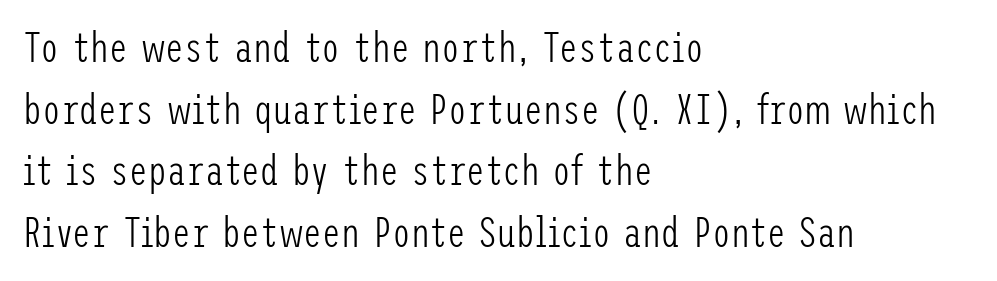
I'd call this a sans setting — the letters go barefoot. Stems and bowls with no extra thickness — not bold. The words here are not underlined. The compositor pushed each line to the left boundary.
